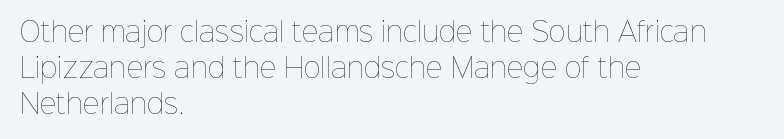
{"italic": "no", "bold": "no", "underline": "no", "align": "left", "line_spacing": "normal", "line_spacing_ratio": 1.38, "letter_spacing": "normal", "letter_spacing_em": 0.0, "glyph_px": 26}
